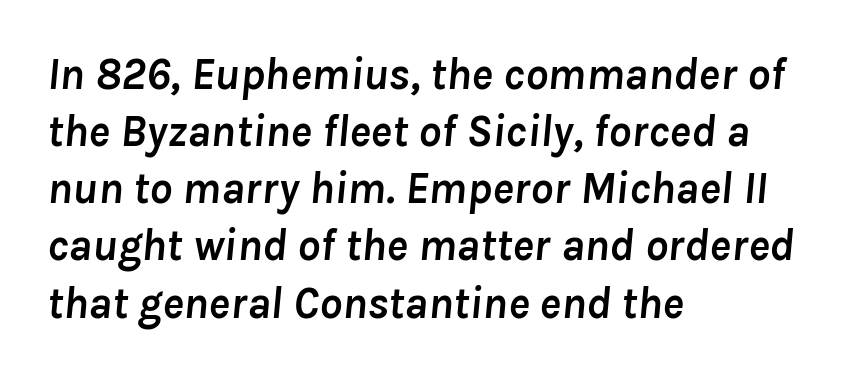
This block has exactly the height ordinary leading produces. Observe the ordinary spacing: letters are neighbours, not strangers. Glance below the letters and you will spot only blank space. Proportional: the letters do not fall into vertical columns. This is heavy type, rendered in bold. The glyphs look as if they've been sheared to an angle.
